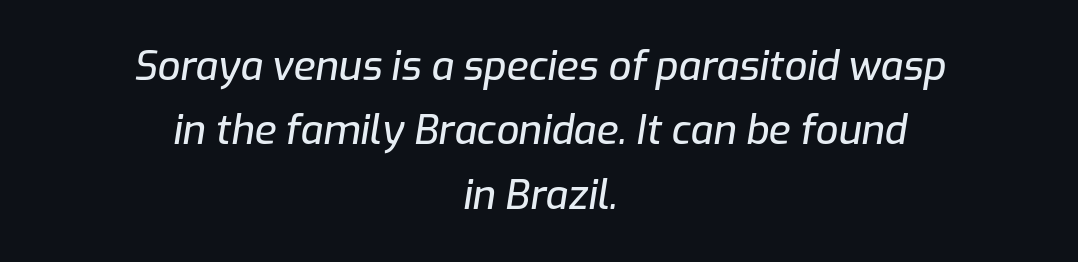
The image shows 40 px text type, italic (leaning right); set centered, normal line spacing (1.61x), normal letter spacing, not underlined; low stroke contrast and a medium x-height.
